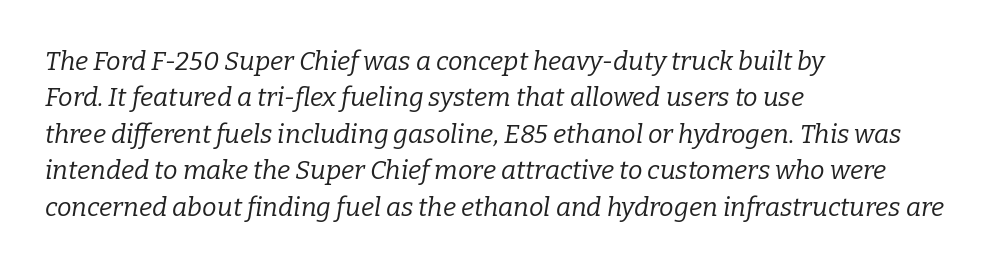
Q: Is the text bold? A: No.
Q: Is the text italic (slanted)? A: Yes, it leans right by about 9 degrees.
Q: Is the text underlined? A: No.
Q: How is the paragraph aligned? A: Left-aligned.
Q: Is the spacing between letters normal or unusually wide? A: Normal.
Q: Is the spacing between lines tight, normal or loose? A: Normal.
